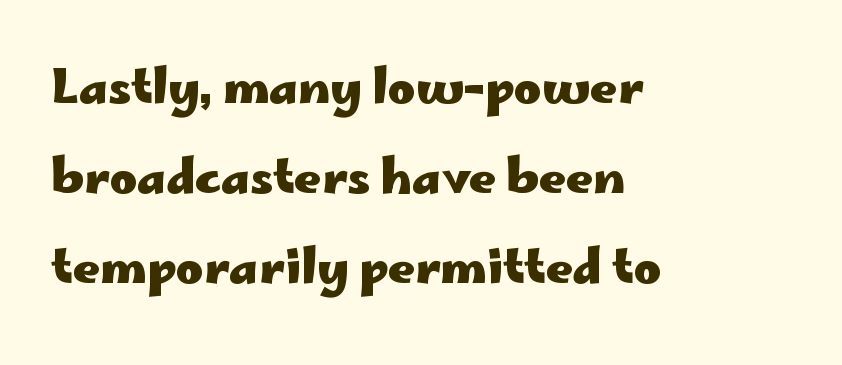
Q: Is the text bold? A: Yes.
Q: Is the text italic (slanted)? A: No, it is upright.
Q: Is the typeface a serif or a sans-serif typeface? A: Sans-serif.
Q: Is the text underlined? A: No.
Q: How is the paragraph aligned? A: Left-aligned.
Q: Is the spacing between letters normal or unusually wide? A: Normal.
Q: Is the spacing between lines tight, normal or loose? A: Loose.
Q: Width (condensed, normal, or wide)? A: Wide.
Q: Stroke contrast? A: Low.
Q: x-height? A: Small.
Q: Monospaced? A: No.
